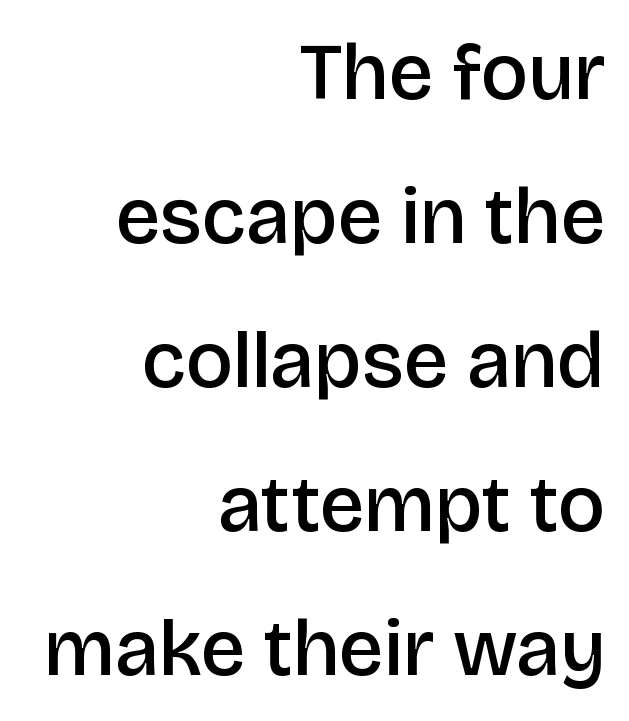
The image shows 80 px semibold sans-serif type, upright; set right-aligned, line spacing 1.8x, normal letter spacing, not underlined; low stroke contrast and a large x-height.
